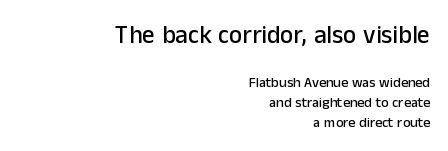
Q: Is the text italic (slanted)? A: No, it is upright.
Q: Is the text underlined? A: No.
Q: How is the paragraph aligned? A: Right-aligned.
Q: Is the spacing between letters normal or unusually wide? A: Normal.
Q: Is the spacing between lines tight, normal or loose? A: Normal.
Q: Which block of text is set in a larger size, the first (top) or the second (bottom)? A: The first (top) one.
